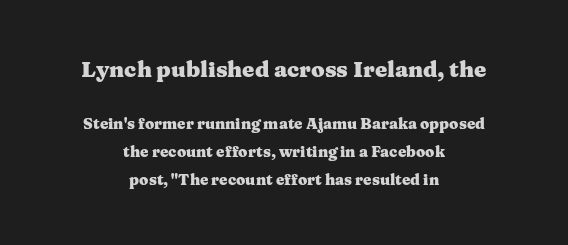
The image shows 22 px bold type, upright; set centered, line spacing 1.88x, normal letter spacing, not underlined; the first (top) block is 1.47x larger.
